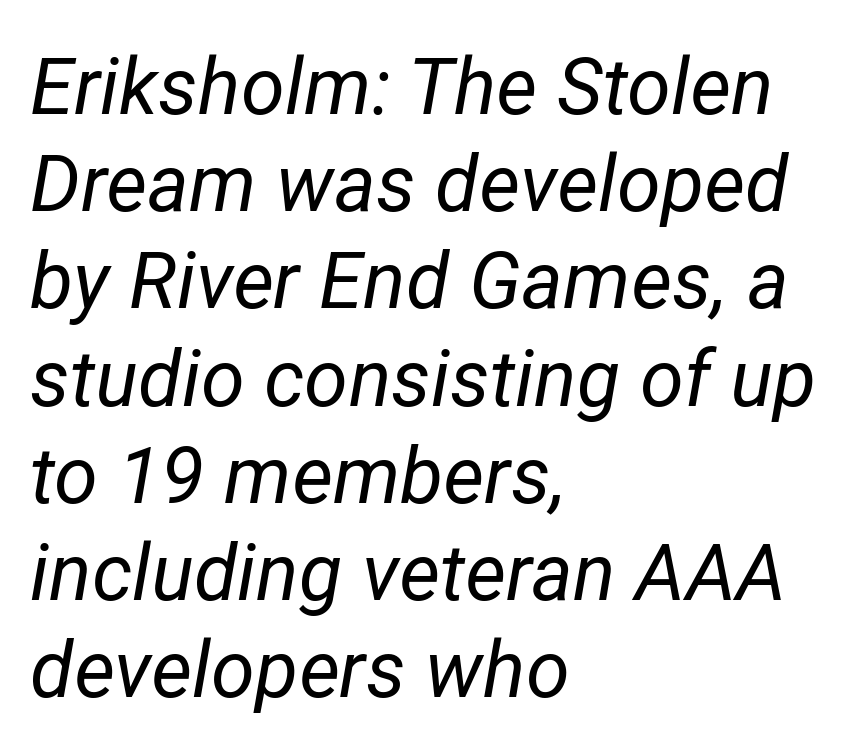
This reads as an unemphasized weight, regular at the heaviest. Look at the tracking — it's just the regular setting, nothing added. The lettering tilts uniformly, giving the passage an italic look. The string is rendered with underlining switched off. The lines in this sample share a left origin and differ only in where they stop.
